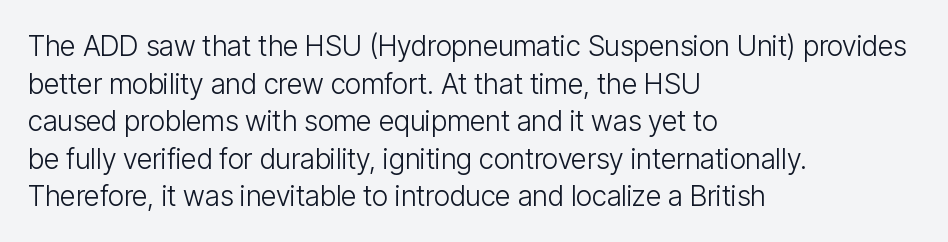
A sans-serif font was chosen for this passage. Unbolded letterforms with no extra heft. Each new line begins a customary step beneath the previous one. This sample uses plain, unmodified letter spacing.
